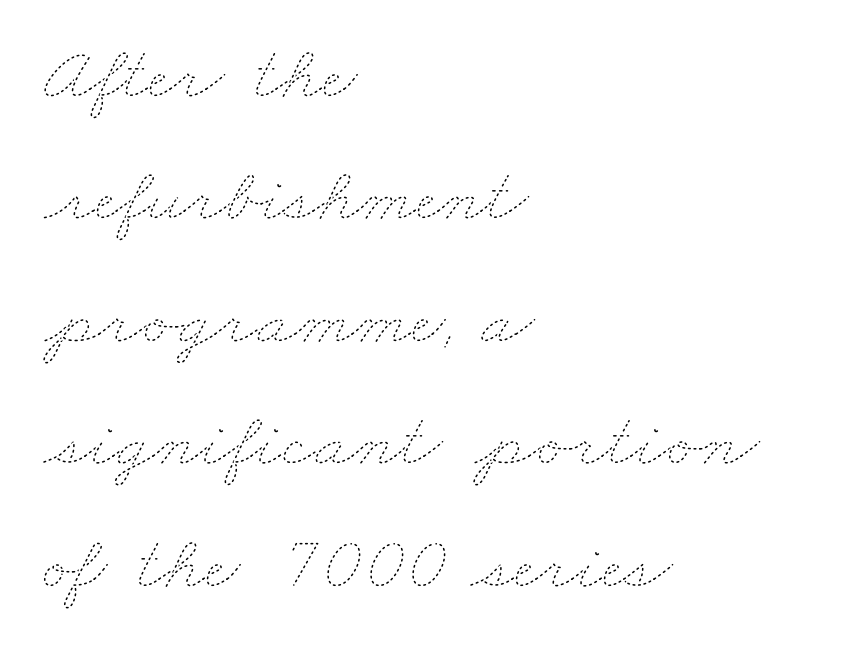
Letters rest on an invisible, unmarked baseline. The strokes are not fattened; the text isn't bold. These lines are rendered in a variable-pitch font. Horizontal alignment here is leftward, the default for most running prose.
